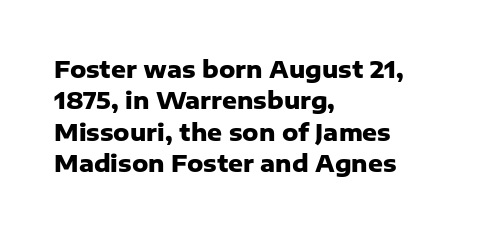
Q: Is the text bold? A: Yes.
Q: Is the text italic (slanted)? A: No, it is upright.
Q: Is the text underlined? A: No.
Q: How is the paragraph aligned? A: Left-aligned.
Q: Is the spacing between letters normal or unusually wide? A: Normal.
Q: Is the spacing between lines tight, normal or loose? A: Normal.
